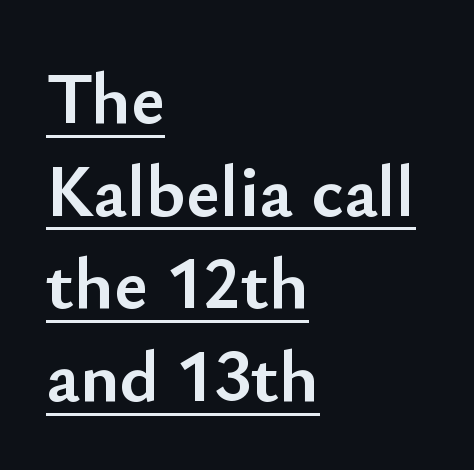
{"serif": "no", "italic": "no", "bold": "yes", "weight": "semibold", "width": "normal", "stroke_contrast": "low", "x_height": "small", "monospaced": "no", "underline": "yes", "align": "left", "line_spacing": "normal", "line_spacing_ratio": 1.27, "letter_spacing": "normal", "letter_spacing_em": 0.0, "glyph_px": 73}
